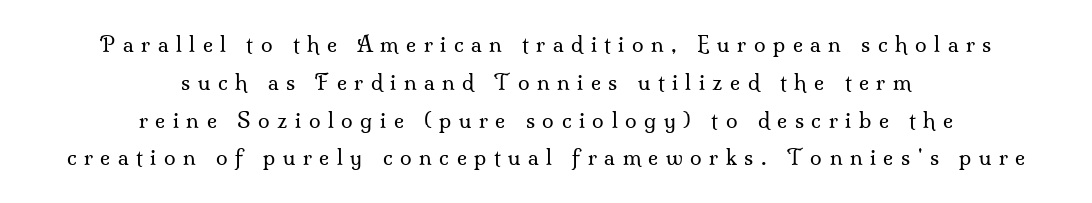
The image shows 21 px text type, upright; set centered, line spacing 1.8x, unusually wide letter spacing (+0.36 em), not underlined.
